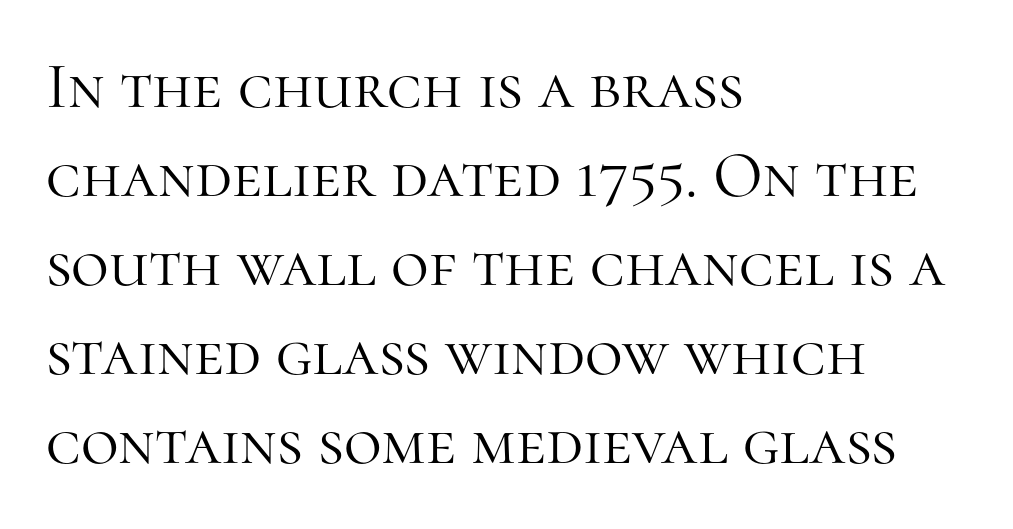
The image shows 65 px light serif type, upright; set left-aligned, normal line spacing (1.37x), normal letter spacing, not underlined; high stroke contrast and a medium x-height.
